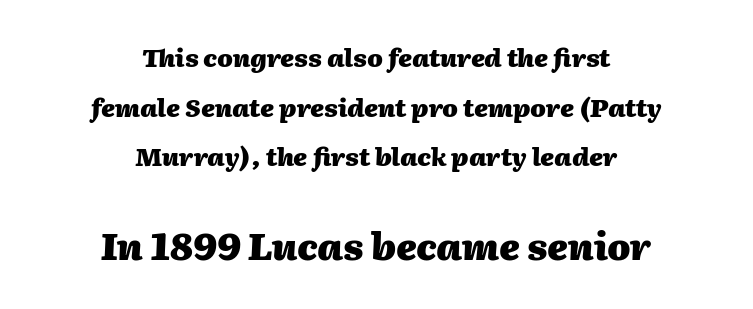
Q: Is the text bold? A: Yes.
Q: Is the text italic (slanted)? A: Yes, it leans right by about 2 degrees.
Q: Is the text underlined? A: No.
Q: How is the paragraph aligned? A: Centered.
Q: Is the spacing between letters normal or unusually wide? A: Normal.
Q: Is the spacing between lines tight, normal or loose? A: Loose.
Q: Which block of text is set in a larger size, the first (top) or the second (bottom)? A: The second (bottom) one.
Q: Width (condensed, normal, or wide)? A: Normal.
Q: Stroke contrast? A: Medium.
Q: x-height? A: Medium.
Q: Monospaced? A: No.
